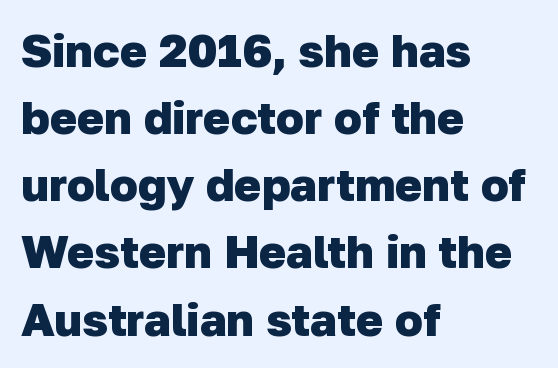
The image shows 46 px heavy sans-serif type; set left-aligned, normal line spacing (1.46x), normal letter spacing, not underlined; low stroke contrast and a medium x-height.
